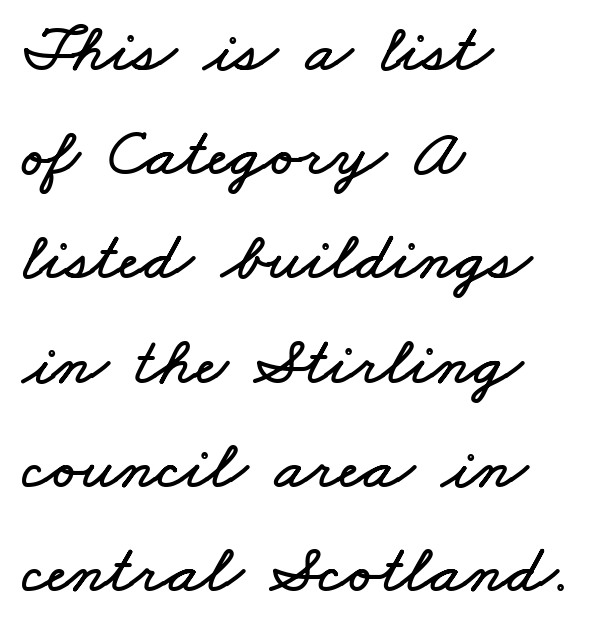
Q: Is the text underlined? A: No.
Q: How is the paragraph aligned? A: Left-aligned.
Q: Is the spacing between letters normal or unusually wide? A: Normal.
Q: Is the spacing between lines tight, normal or loose? A: Normal.
Q: Width (condensed, normal, or wide)? A: Wide.
Q: Stroke contrast? A: Low.
Q: x-height? A: Small.
Q: Monospaced? A: No.
